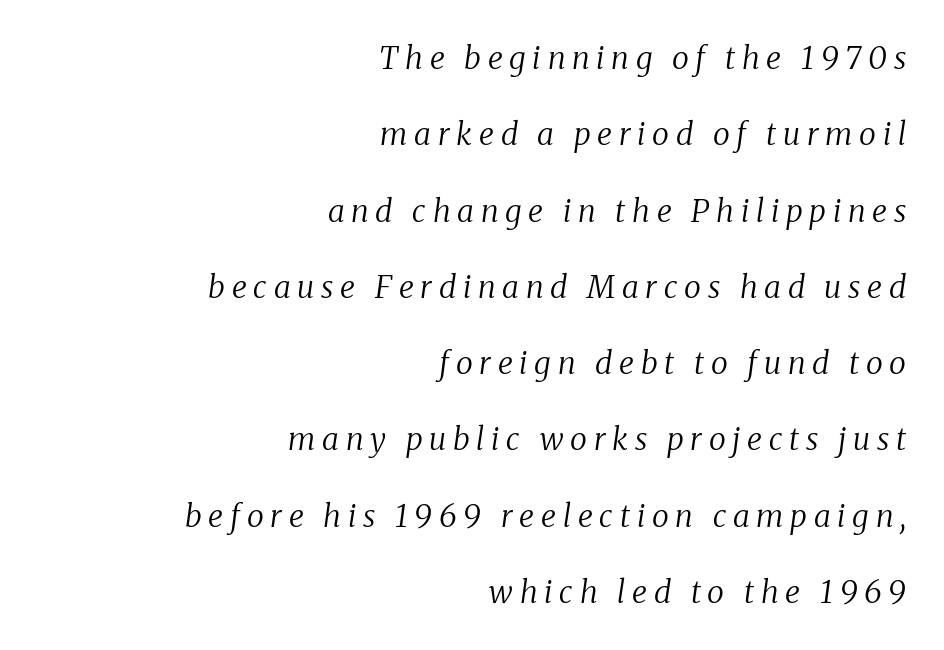
{"serif": "yes", "italic": "yes", "lean": "right", "slant_degrees": 8, "bold": "no", "weight": "regular", "width": "normal", "stroke_contrast": "medium", "x_height": "medium", "monospaced": "no", "underline": "no", "align": "right", "line_spacing": "loose", "line_spacing_ratio": 2.46, "letter_spacing": "wide", "letter_spacing_em": 0.22, "glyph_px": 31}
